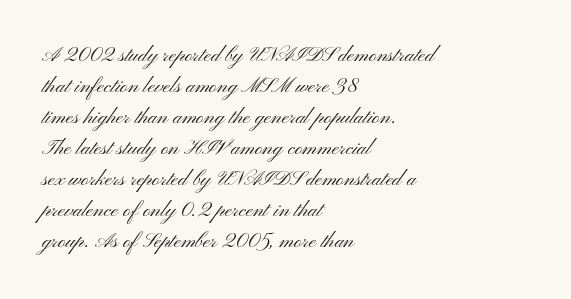
No chunkiness to these letters — they're not bold. The area under the type is left untouched. This rendering uses left alignment, leaving the right contour irregular. Compared with typical body copy, the letter spacing here is the same.
